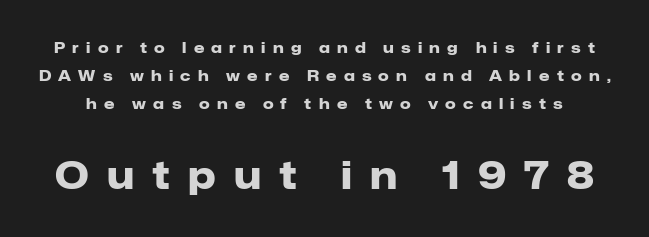
The image shows 38 px heavy sans-serif type, upright; set line spacing 1.86x, unusually wide letter spacing (+0.48 em), not underlined; the second (bottom) block is 2.53x larger; low stroke contrast and a medium x-height.
